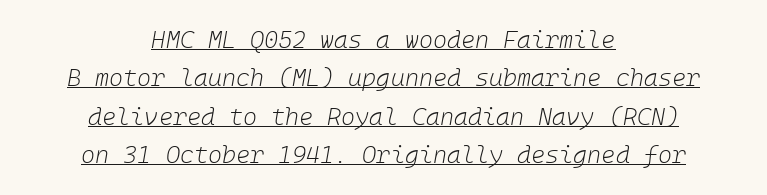
The passage shown is underscored from start to finish. The paragraph has two soft edges and a firm central axis. Does extra space separate the letters? No, they use regular spacing. Slant detected: the letters are inclined. Each stroke keeps to a modest, everyday thickness or less. Is there much room between lines? A standard amount, neither cramped nor airy.
